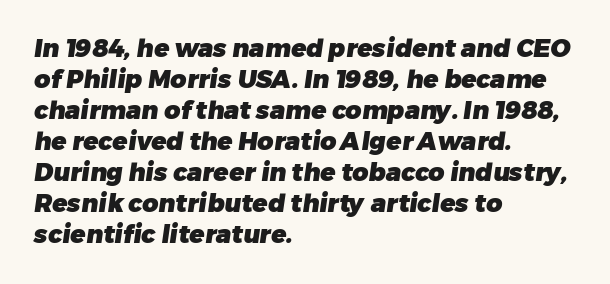
The image shows 25 px bold type; set left-aligned, line spacing 1.24x, normal letter spacing, not underlined.
